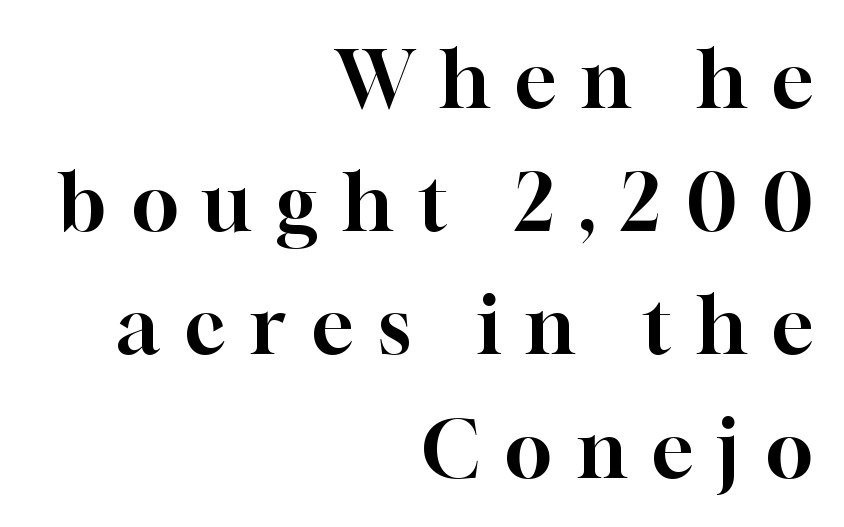
The image shows 78 px serif type, upright; set right-aligned, normal line spacing (1.58x), unusually wide letter spacing (+0.32 em), not underlined; high stroke contrast and a medium x-height.
